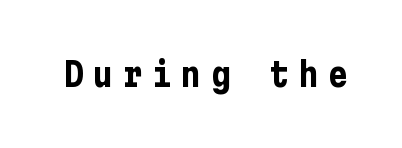
Q: Is the text bold? A: Yes.
Q: Is the text italic (slanted)? A: No, it is upright.
Q: Is the typeface a serif or a sans-serif typeface? A: Sans-serif.
Q: Is the text underlined? A: No.
Q: Is the spacing between letters normal or unusually wide? A: Unusually wide.
Q: Width (condensed, normal, or wide)? A: Condensed.
Q: Stroke contrast? A: Low.
Q: x-height? A: Medium.
